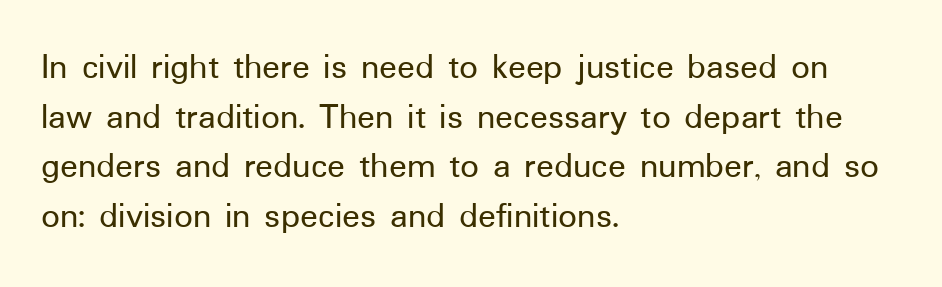
{"serif": "no", "italic": "no", "width": "normal", "stroke_contrast": "low", "x_height": "medium", "monospaced": "no", "underline": "no", "align": "left", "line_spacing": "normal", "line_spacing_ratio": 1.34, "letter_spacing": "normal", "letter_spacing_em": 0.0, "glyph_px": 37}
